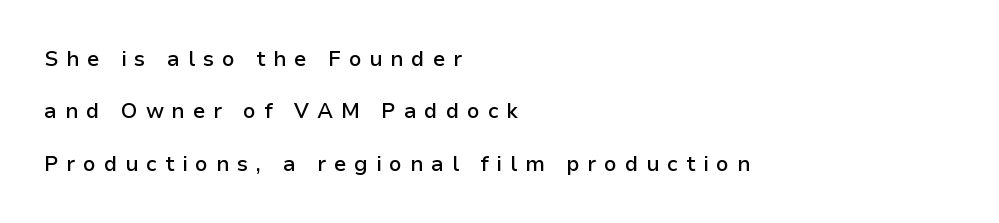
{"italic": "no", "bold": "semi", "underline": "no", "align": "left", "line_spacing": "loose", "line_spacing_ratio": 2.5, "letter_spacing": "wide", "letter_spacing_em": 0.37, "glyph_px": 21}
